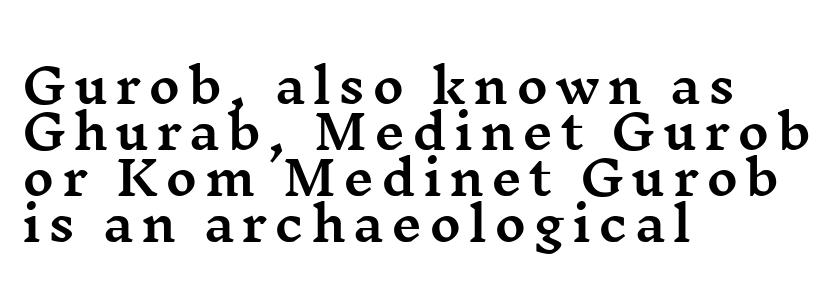
{"serif": "yes", "italic": "no", "width": "wide", "stroke_contrast": "medium", "x_height": "medium", "monospaced": "no", "underline": "no", "align": "left", "line_spacing": "tight", "line_spacing_ratio": 0.96, "glyph_px": 48}
